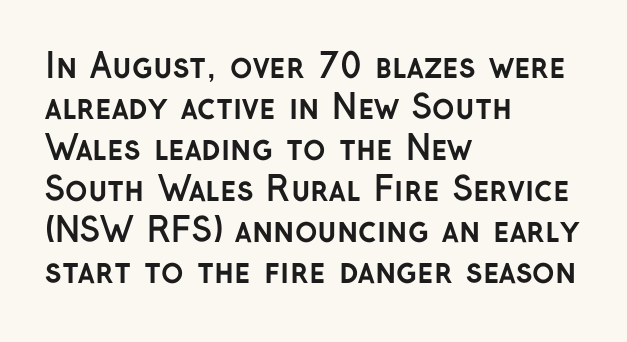
The letters stand upright; this is a roman face. Quick note: underline off. The lines are quadded left. The typesetting leans heavy: a genuine bold.
